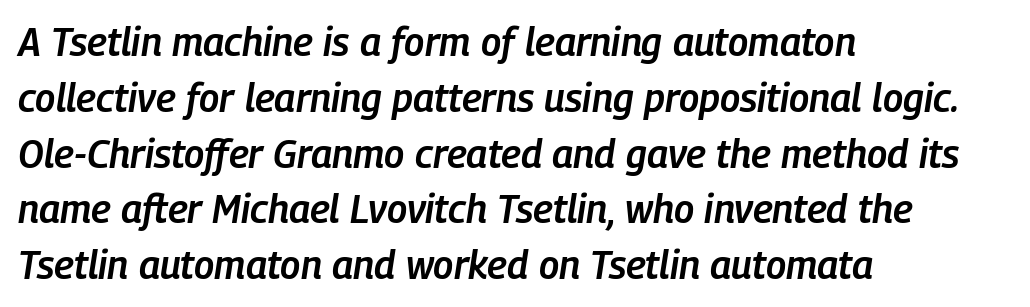
{"italic": "yes", "lean": "right", "slant_degrees": 9, "bold": "semi", "weight": "semibold", "width": "condensed", "stroke_contrast": "low", "x_height": "medium", "monospaced": "no", "underline": "no", "align": "left", "line_spacing": "normal", "line_spacing_ratio": 1.43, "letter_spacing": "normal", "letter_spacing_em": 0.0, "glyph_px": 39}
